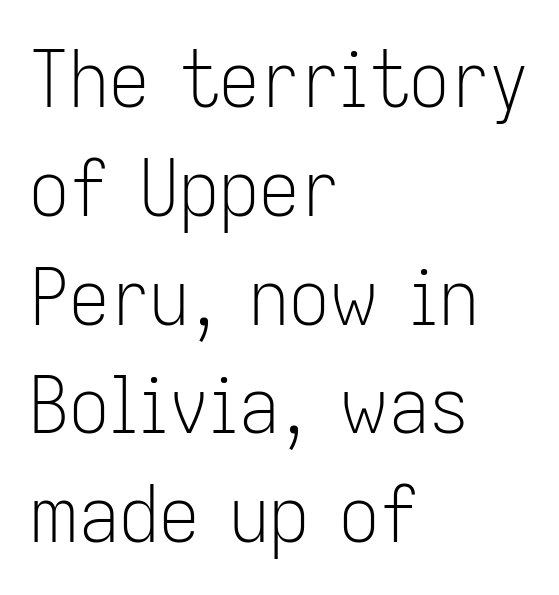
The image shows 80 px light, condensed sans-serif type, upright; set left-aligned, normal line spacing (1.36x), normal letter spacing, not underlined; low stroke contrast and a medium x-height.
